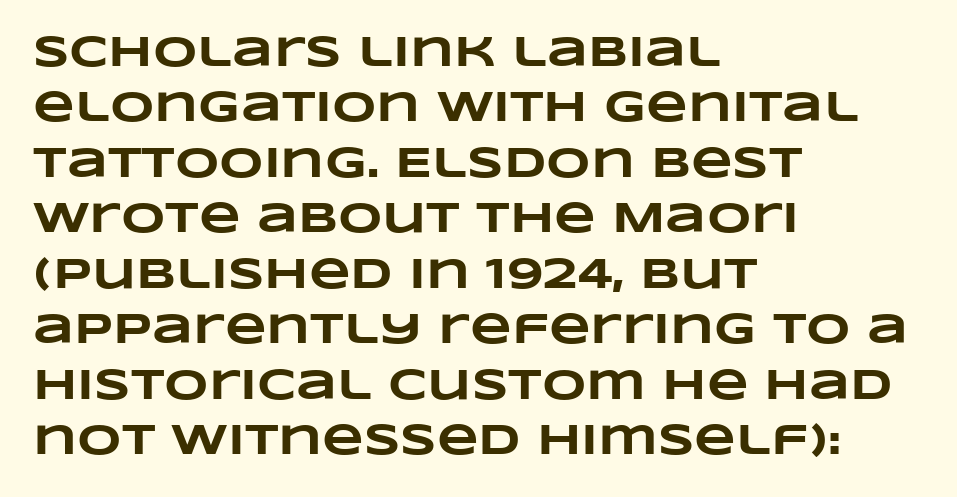
Does extra space separate the letters? No, they use regular spacing. These lines are rendered in a variable-pitch font. Strokes here are thick enough to call this a true bold. Unmarked baselines from the first word to the last. Notice how descenders clear the ascenders below comfortably — that's standard leading.
